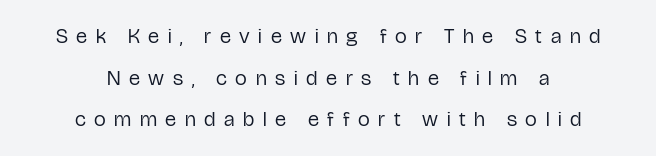
Q: Is the text bold? A: No.
Q: Is the text italic (slanted)? A: No, it is upright.
Q: Is the text underlined? A: No.
Q: How is the paragraph aligned? A: Centered.
Q: Is the spacing between letters normal or unusually wide? A: Unusually wide.
Q: Is the spacing between lines tight, normal or loose? A: Loose.
